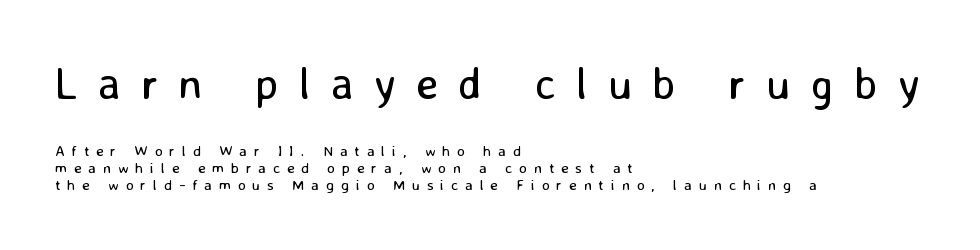
The image shows 44 px regular-weight sans-serif type, upright; set left-aligned, tight line spacing (1.15x), unusually wide letter spacing (+0.46 em), not underlined; the first (top) block is 2.93x larger; low stroke contrast and a medium x-height.
